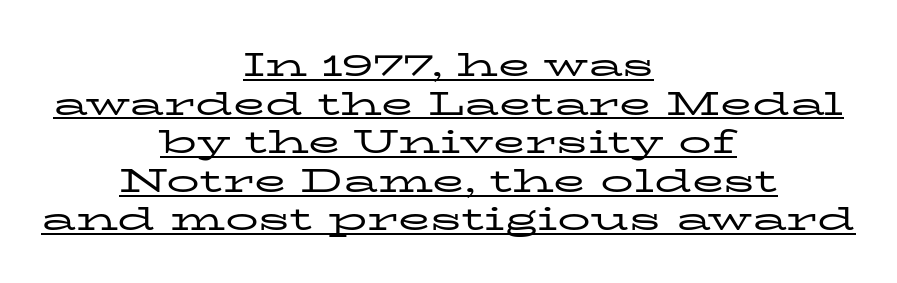
The image shows 33 px regular-weight, wide serif type, upright; set centered, line spacing 1.17x, normal letter spacing, underlined; low stroke contrast and a medium x-height.
